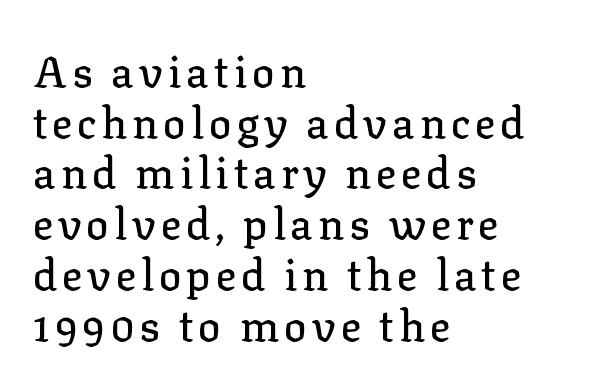
The string is rendered with underlining switched off. Each letter keeps its own natural width here, so spacing adapts to shape. Teacher's note: observe the even left margin — that is flush-left alignment. The letters carry serifs — small finishing strokes at the ends of their stems. A typesetter would mark this as roman, not italic.
